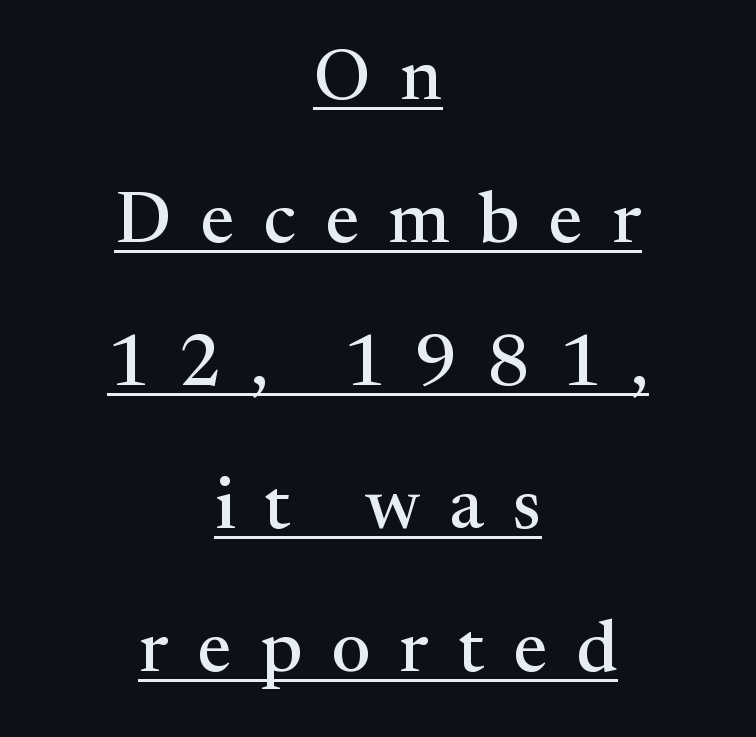
{"serif": "yes", "italic": "no", "width": "normal", "stroke_contrast": "medium", "x_height": "medium", "monospaced": "no", "underline": "yes", "align": "center", "line_spacing": "loose", "line_spacing_ratio": 1.96, "letter_spacing": "wide", "letter_spacing_em": 0.4, "glyph_px": 73}
